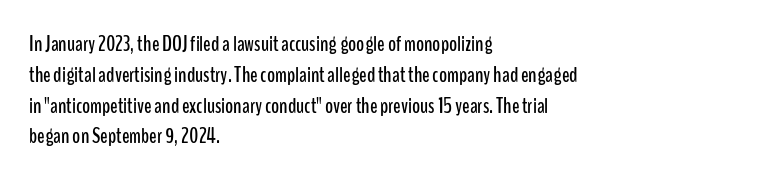
The image shows 22 px text type, upright; set left-aligned, normal line spacing (1.4x), normal letter spacing, not underlined.
